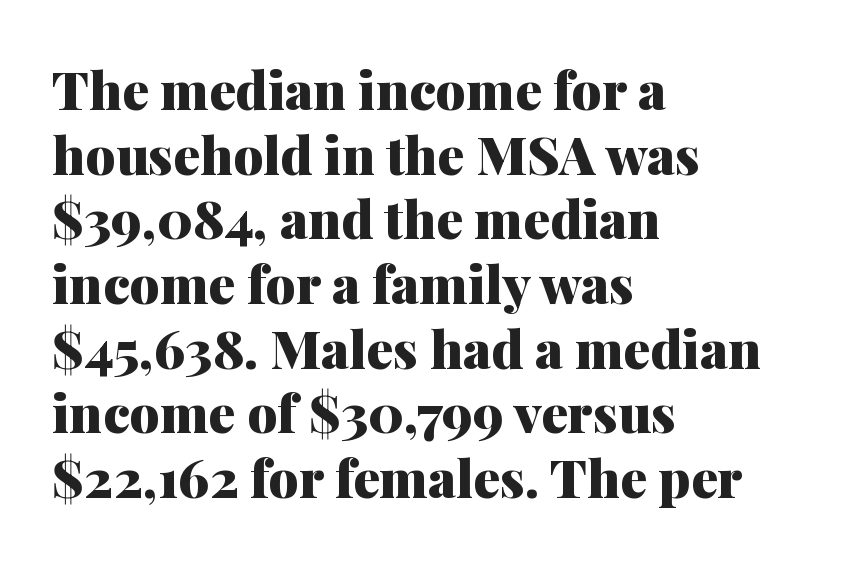
Q: Is the text bold? A: Yes.
Q: Is the text italic (slanted)? A: No, it is upright.
Q: Is the typeface a serif or a sans-serif typeface? A: Serif.
Q: Is the text underlined? A: No.
Q: How is the paragraph aligned? A: Left-aligned.
Q: Is the spacing between letters normal or unusually wide? A: Normal.
Q: Width (condensed, normal, or wide)? A: Normal.
Q: Stroke contrast? A: Medium.
Q: x-height? A: Medium.
Q: Monospaced? A: No.
